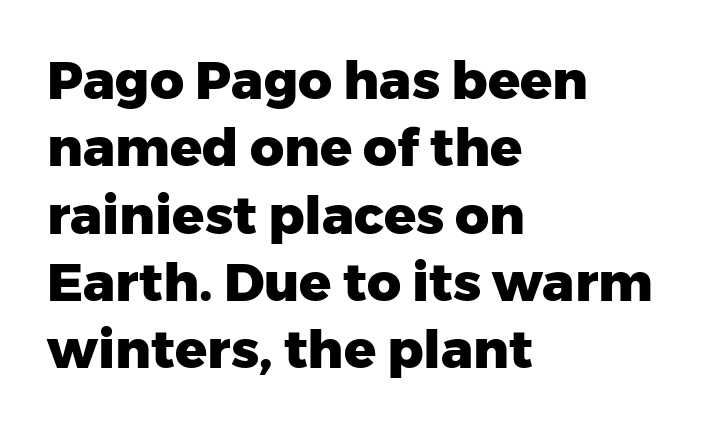
{"serif": "no", "italic": "no", "bold": "yes", "weight": "heavy", "width": "normal", "stroke_contrast": "low", "x_height": "medium", "monospaced": "no", "underline": "no", "align": "left", "line_spacing": "normal", "line_spacing_ratio": 1.27, "letter_spacing": "normal", "letter_spacing_em": 0.0, "glyph_px": 53}
